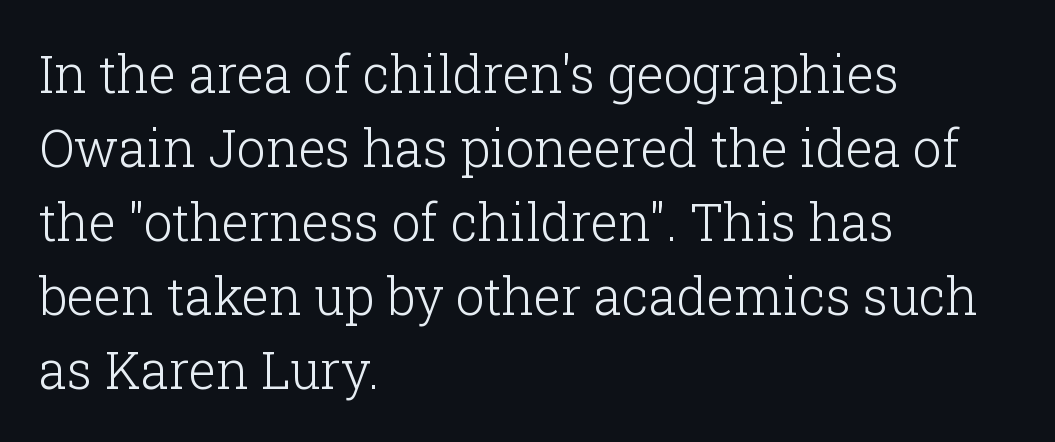
Character widths vary here, with narrow letters taking less room than wide ones. These lines keep a tight, regular rhythm from letter to letter. This block has exactly the height ordinary leading produces. The compositor pushed each line to the left boundary. Each stroke keeps to a modest, everyday thickness or less. Just letters on the line, the space beneath them empty.
